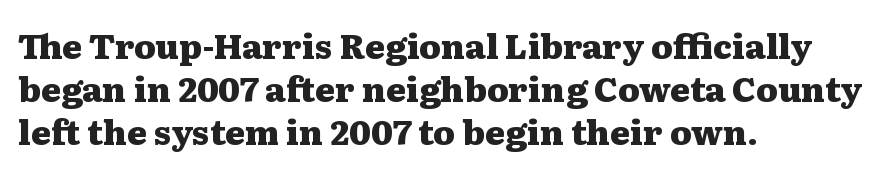
Nothing unusual about the tracking: characters are spaced as the font intends. Note: serifs present on the glyphs. A typesetter would call this proportional, since set widths differ per character. The typography opts for an upright posture over an oblique one. Layout note: lines flush left. Only glyphs here, with clear space below each row.
